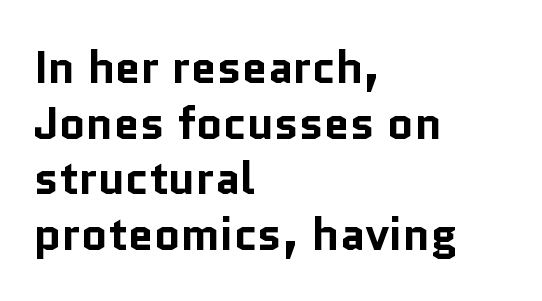
{"serif": "no", "italic": "no", "bold": "yes", "weight": "bold", "width": "normal", "stroke_contrast": "low", "x_height": "medium", "monospaced": "no", "underline": "no", "align": "left", "line_spacing_ratio": 1.21, "letter_spacing": "normal", "letter_spacing_em": 0.0, "glyph_px": 46}
